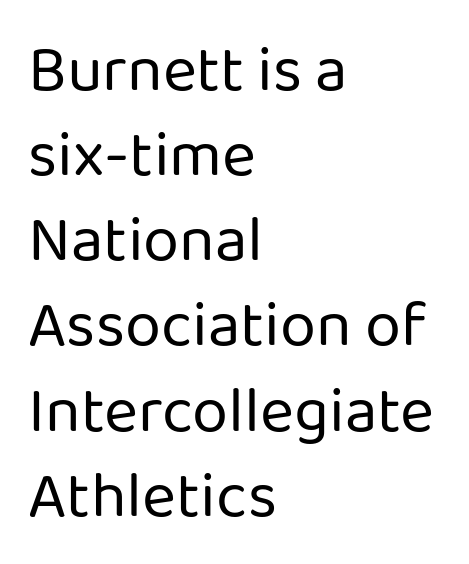
{"serif": "no", "italic": "no", "bold": "no", "weight": "regular", "width": "normal", "stroke_contrast": "low", "x_height": "medium", "monospaced": "no", "underline": "no", "align": "left", "line_spacing": "normal", "line_spacing_ratio": 1.31, "letter_spacing": "normal", "letter_spacing_em": 0.0, "glyph_px": 65}
